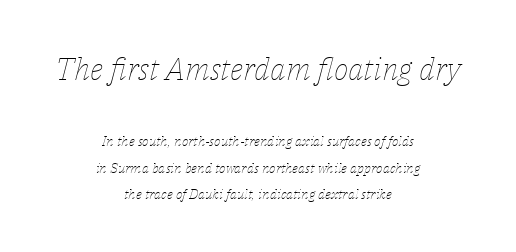
{"italic": "yes", "lean": "right", "slant_degrees": 14, "bold": "no", "weight": "thin", "width": "normal", "stroke_contrast": "low", "x_height": "medium", "monospaced": "no", "underline": "no", "align": "center", "line_spacing_ratio": 1.89, "letter_spacing": "normal", "letter_spacing_em": 0.0, "larger_block": "first", "size_ratio": 2.21, "glyph_px": 31}
